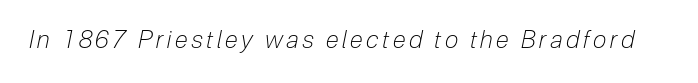
The typeface has the unassuming heft of standard copy or less. It's the slanting kind of type. Descenders hang freely into open space.
